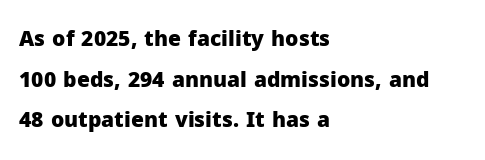
{"italic": "no", "bold": "yes", "underline": "no", "align": "left", "line_spacing": "loose", "line_spacing_ratio": 1.93, "letter_spacing": "normal", "letter_spacing_em": 0.0, "glyph_px": 21}
